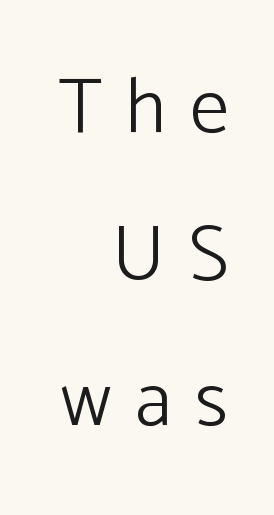
The image shows 78 px light sans-serif type, upright; set right-aligned, line spacing 1.88x, unusually wide letter spacing (+0.3 em), not underlined; low stroke contrast and a medium x-height.
